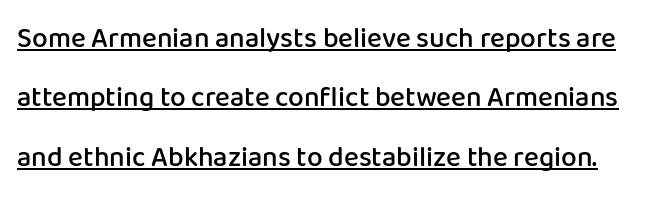
Q: Is the text bold? A: Semi-bold.
Q: Is the text italic (slanted)? A: No, it is upright.
Q: Is the typeface a serif or a sans-serif typeface? A: Sans-serif.
Q: Is the text underlined? A: Yes.
Q: Is the spacing between letters normal or unusually wide? A: Normal.
Q: Is the spacing between lines tight, normal or loose? A: Loose.
Q: Width (condensed, normal, or wide)? A: Normal.
Q: Stroke contrast? A: Low.
Q: x-height? A: Medium.
Q: Monospaced? A: No.
